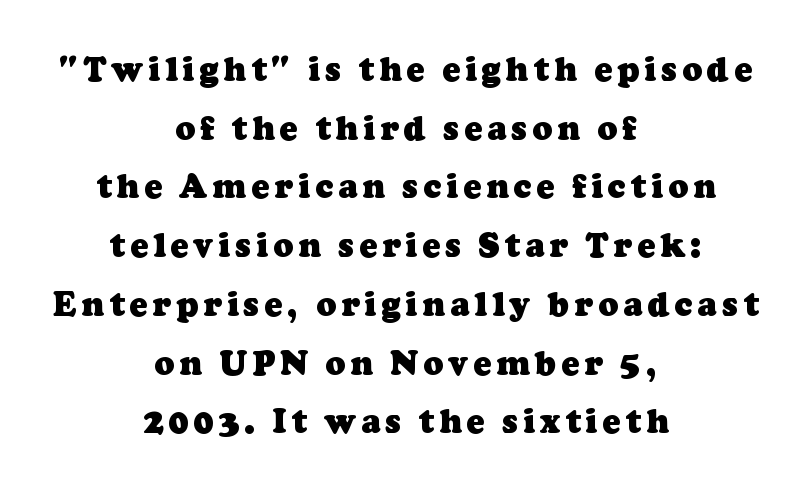
Q: Is the text bold? A: Yes.
Q: Is the typeface a serif or a sans-serif typeface? A: Serif.
Q: Is the text underlined? A: No.
Q: How is the paragraph aligned? A: Centered.
Q: Width (condensed, normal, or wide)? A: Normal.
Q: Stroke contrast? A: Low.
Q: x-height? A: Medium.
Q: Monospaced? A: No.
